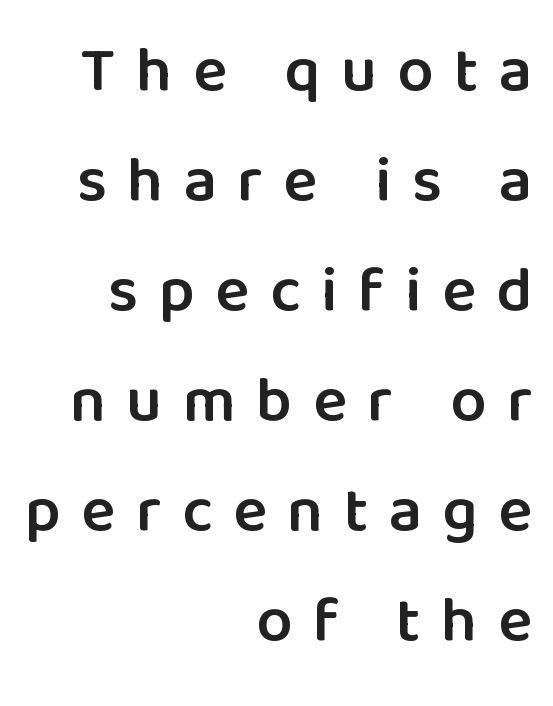
The type family on display is of the sans-serif kind. Heft: intermediate — a semibold. This sample uses expanded letter spacing, leaving extra air between glyphs. Every stem runs plumb, perpendicular to the baseline. The face used here is proportionally spaced, like ordinary book or web type.
